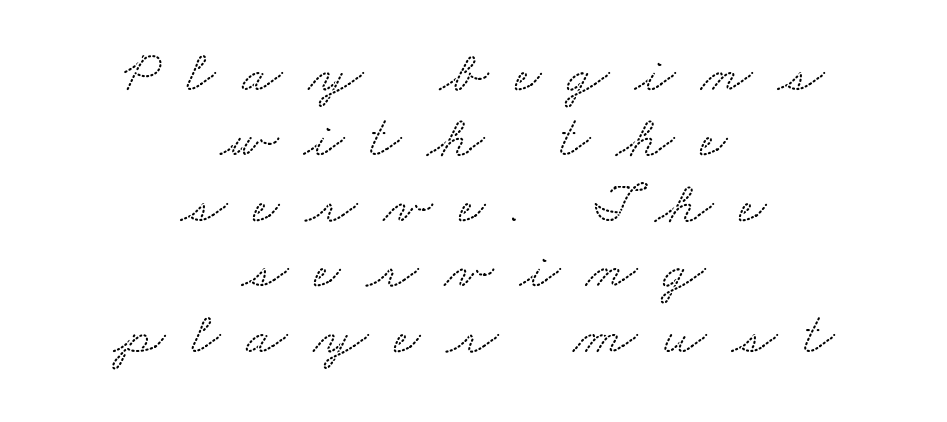
{"width": "wide", "stroke_contrast": "low", "x_height": "small", "monospaced": "no", "underline": "no", "align": "center", "line_spacing": "tight", "line_spacing_ratio": 1.11, "letter_spacing": "wide", "letter_spacing_em": 0.44, "glyph_px": 59}
